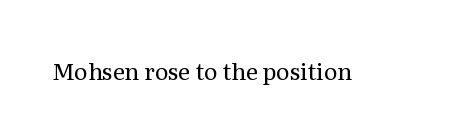
The type is set solid horizontally, with unmodified tracking. Words float on clear page, feet unadorned. A quiet, ordinary-to-light weight characterises the typeface. The type sits square on the baseline with zero lean.
